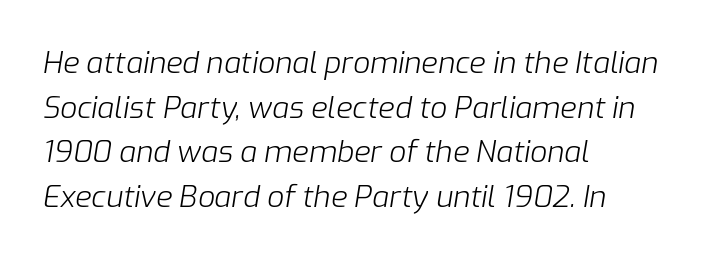
The image shows 30 px light type, italic (leaning right); set left-aligned, normal line spacing (1.49x), normal letter spacing, not underlined; low stroke contrast and a medium x-height.
